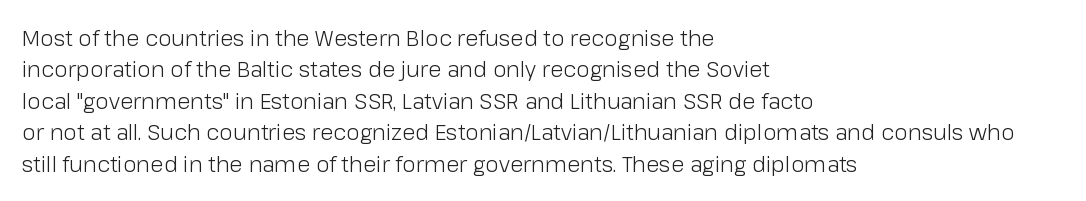
The image shows 22 px text type, upright; set left-aligned, normal line spacing (1.43x), normal letter spacing, not underlined.
